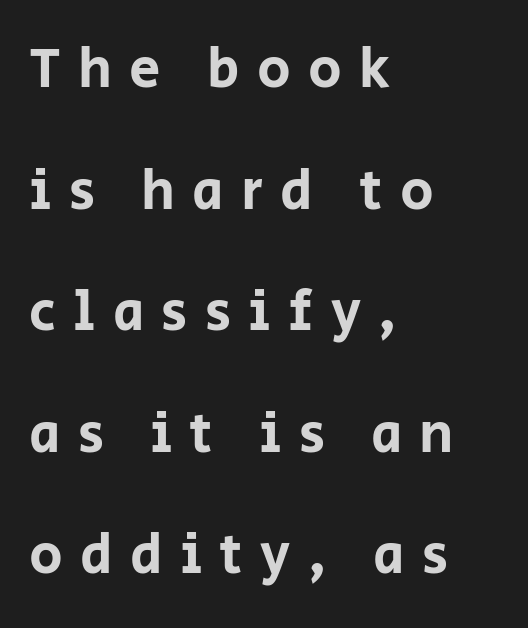
The image shows 56 px sans-serif type, upright; set left-aligned, loose line spacing (2.17x), unusually wide letter spacing (+0.31 em), not underlined; low stroke contrast and a large x-height.
